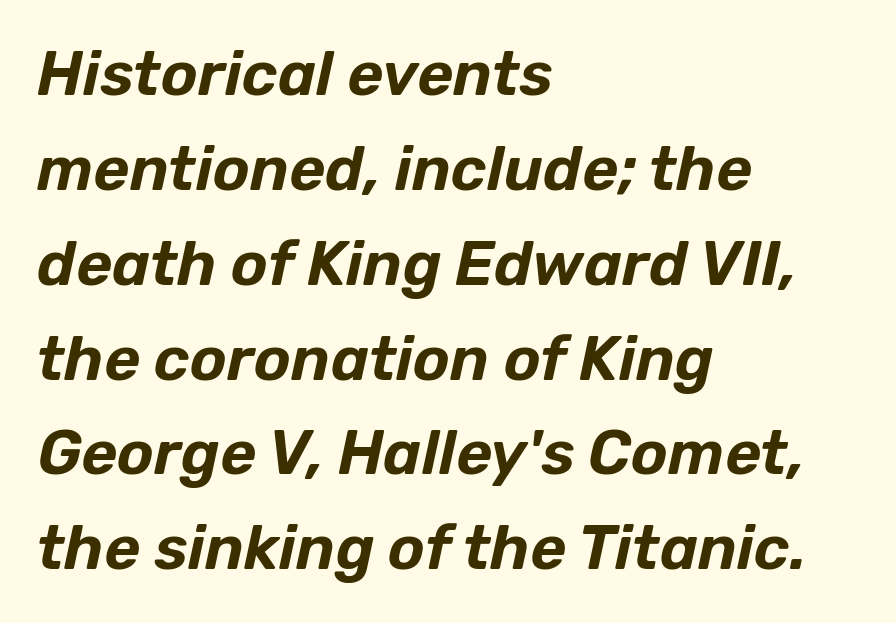
Evenly set lines give the paragraph a standard silhouette. Notice how the passage keeps a crisp vertical edge on the left only. Nobody drew a line under any word here. These lines are rendered in a variable-pitch font. The typography opts for an oblique posture over an upright one. Default kerning and tracking; the words read as compact shapes.
